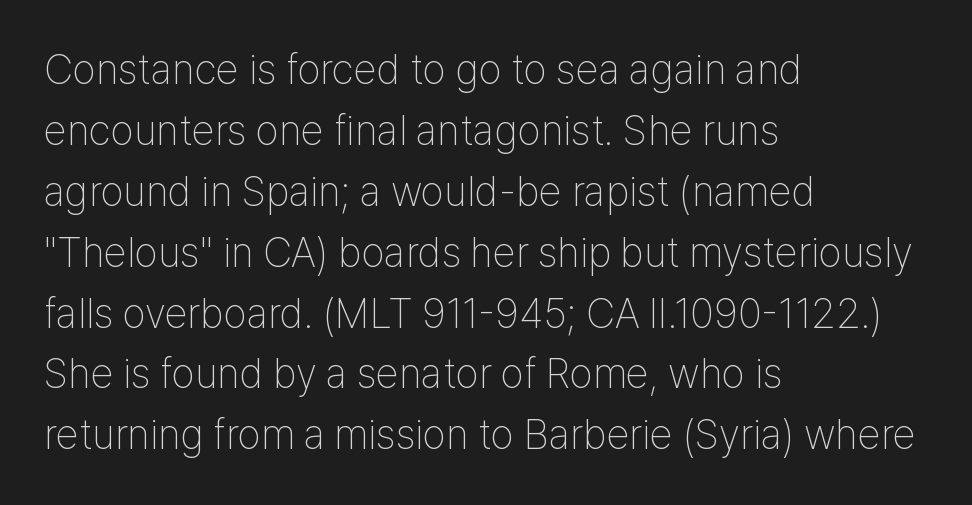
Interline gaps are of average width in this sample. You could not count columns in this text — the font is proportionally spaced. Examine the stroke ends and you'll find no serifs. Unbolded letterforms with no extra heft. A typesetter would mark this as roman, not italic.
